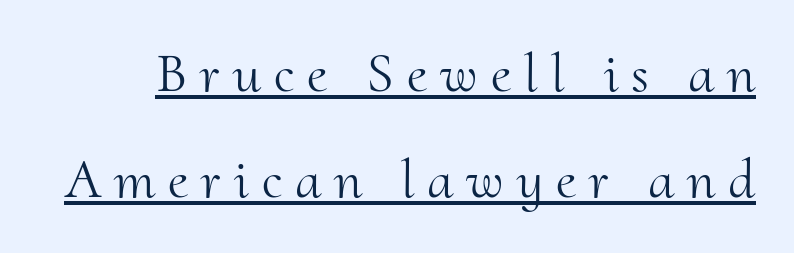
{"serif": "yes", "italic": "no", "bold": "no", "weight": "light", "width": "normal", "stroke_contrast": "medium", "x_height": "small", "monospaced": "no", "underline": "yes", "line_spacing_ratio": 1.89, "letter_spacing": "wide", "letter_spacing_em": 0.23, "glyph_px": 56}
